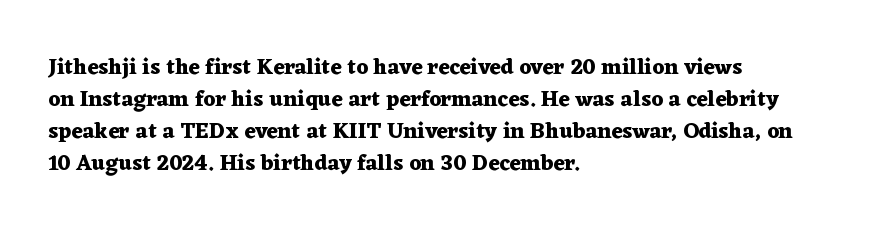
These lines were composed using upright roman letters. Bare-footed words on every line. The vertical gap from one line to the next is medium. Leftover space on each line is placed entirely after the last word. The line texture is even and compact thanks to regular tracking.
